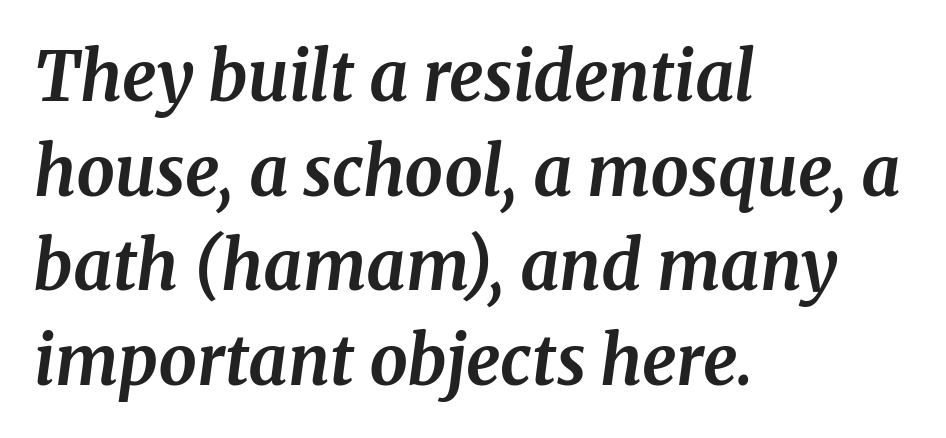
The image shows 68 px bold serif type, italic (leaning right); set left-aligned, normal line spacing (1.39x), normal letter spacing, not underlined; medium stroke contrast and a medium x-height.
